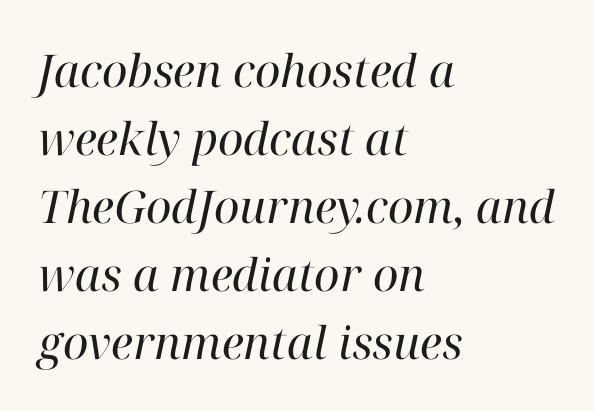
Q: Is the text bold? A: No.
Q: Is the text italic (slanted)? A: Yes, it leans right by about 12 degrees.
Q: Is the typeface a serif or a sans-serif typeface? A: Serif.
Q: Is the text underlined? A: No.
Q: How is the paragraph aligned? A: Left-aligned.
Q: Is the spacing between letters normal or unusually wide? A: Normal.
Q: Is the spacing between lines tight, normal or loose? A: Normal.
Q: Width (condensed, normal, or wide)? A: Normal.
Q: Stroke contrast? A: High.
Q: x-height? A: Medium.
Q: Monospaced? A: No.
